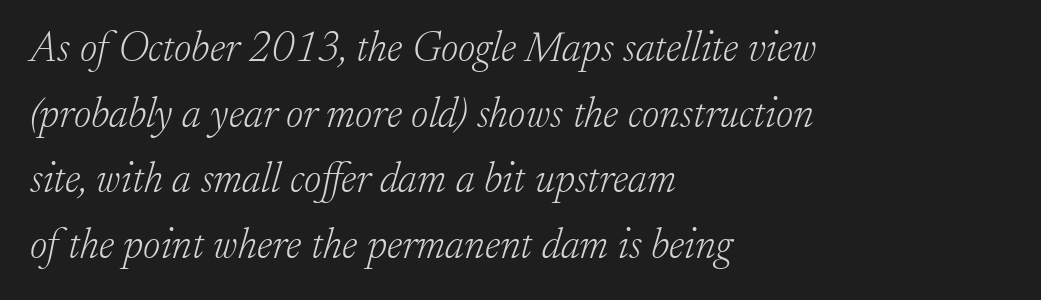
Q: Is the text bold? A: No.
Q: Is the text italic (slanted)? A: Yes, it leans right by about 17 degrees.
Q: Is the typeface a serif or a sans-serif typeface? A: Serif.
Q: Is the text underlined? A: No.
Q: How is the paragraph aligned? A: Left-aligned.
Q: Is the spacing between letters normal or unusually wide? A: Normal.
Q: Is the spacing between lines tight, normal or loose? A: Normal.
Q: Width (condensed, normal, or wide)? A: Normal.
Q: Stroke contrast? A: Low.
Q: x-height? A: Small.
Q: Monospaced? A: No.
